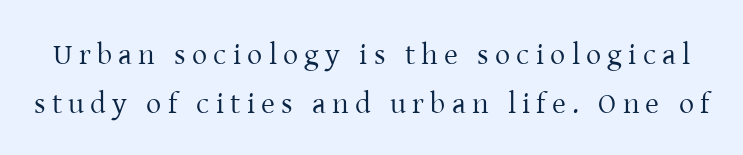
{"serif": "yes", "italic": "no", "bold": "no", "weight": "regular", "width": "normal", "stroke_contrast": "low", "x_height": "medium", "monospaced": "no", "underline": "no", "line_spacing": "normal", "line_spacing_ratio": 1.62, "letter_spacing": "wide", "letter_spacing_em": 0.21, "glyph_px": 30}
